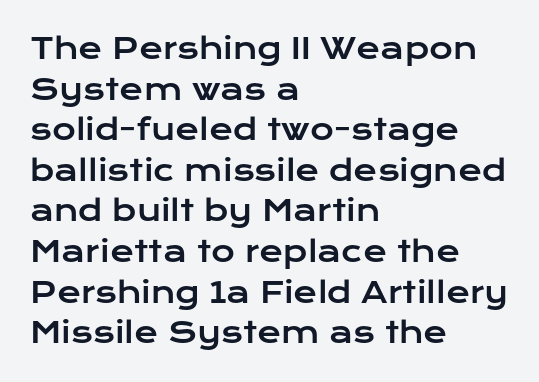
The image shows 29 px wide sans-serif type, upright; set left-aligned, normal line spacing (1.4x), normal letter spacing, not underlined; low stroke contrast and a medium x-height.
